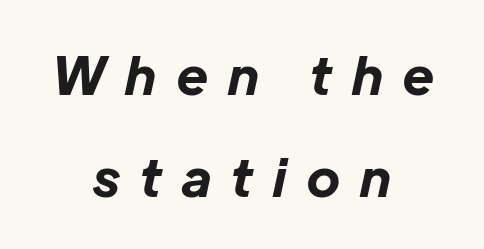
{"italic": "yes", "lean": "right", "slant_degrees": 12, "bold": "yes", "weight": "bold", "width": "normal", "stroke_contrast": "low", "x_height": "medium", "monospaced": "no", "underline": "no", "align": "center", "line_spacing": "loose", "line_spacing_ratio": 1.97, "letter_spacing": "wide", "letter_spacing_em": 0.4, "glyph_px": 52}
